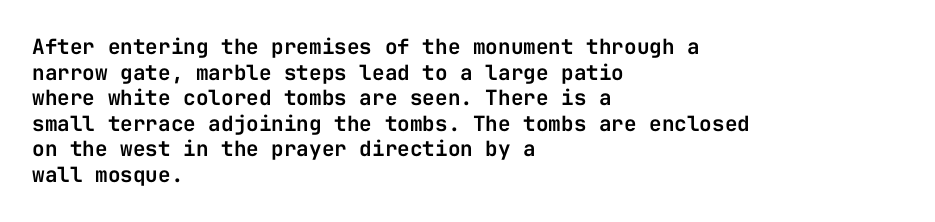
The image shows 21 px text type, upright; set left-aligned, line spacing 1.22x, normal letter spacing, not underlined.
